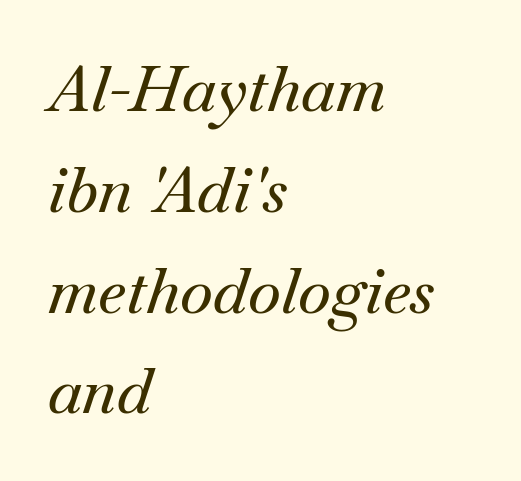
Q: Is the text italic (slanted)? A: Yes, it leans right by about 18 degrees.
Q: Is the typeface a serif or a sans-serif typeface? A: Serif.
Q: Is the text underlined? A: No.
Q: How is the paragraph aligned? A: Left-aligned.
Q: Is the spacing between letters normal or unusually wide? A: Normal.
Q: Is the spacing between lines tight, normal or loose? A: Normal.
Q: Width (condensed, normal, or wide)? A: Normal.
Q: Stroke contrast? A: Medium.
Q: x-height? A: Small.
Q: Monospaced? A: No.
